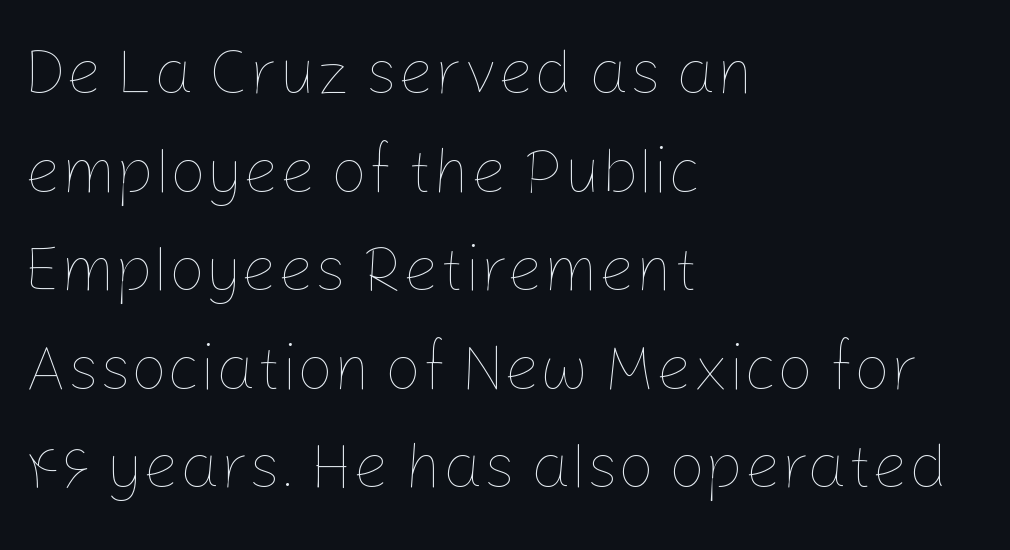
Q: Is the text bold? A: No.
Q: Is the text italic (slanted)? A: No, it is upright.
Q: Is the text underlined? A: No.
Q: How is the paragraph aligned? A: Left-aligned.
Q: Is the spacing between letters normal or unusually wide? A: Normal.
Q: Is the spacing between lines tight, normal or loose? A: Normal.
Q: Width (condensed, normal, or wide)? A: Normal.
Q: Stroke contrast? A: Low.
Q: x-height? A: Medium.
Q: Monospaced? A: No.
